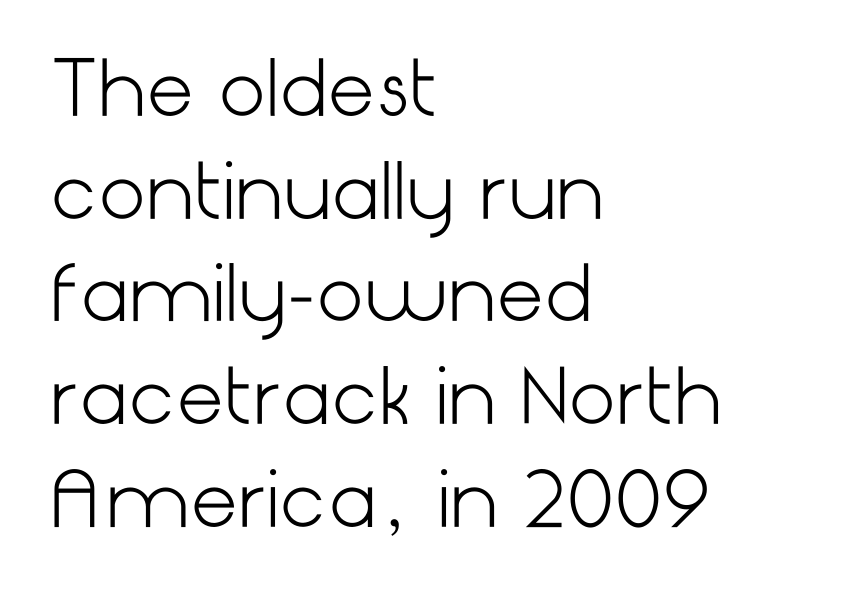
Q: Is the text bold? A: No.
Q: Is the text italic (slanted)? A: No, it is upright.
Q: Is the typeface a serif or a sans-serif typeface? A: Sans-serif.
Q: Is the text underlined? A: No.
Q: How is the paragraph aligned? A: Left-aligned.
Q: Is the spacing between letters normal or unusually wide? A: Normal.
Q: Is the spacing between lines tight, normal or loose? A: Normal.
Q: Width (condensed, normal, or wide)? A: Normal.
Q: Stroke contrast? A: Low.
Q: x-height? A: Medium.
